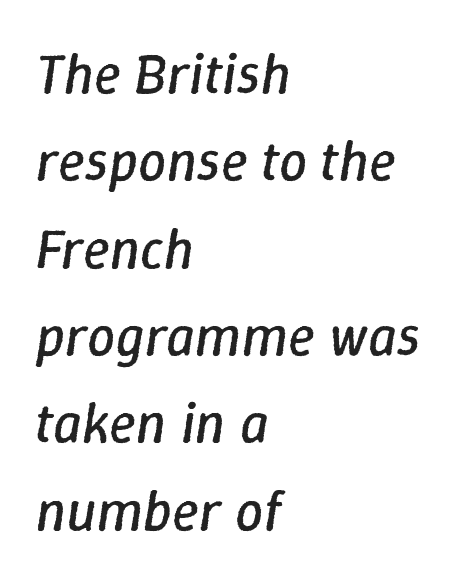
Emphasis-style slanted type is in use. Weight: in the light-to-regular range. The rendering keeps characters at their native spacing. Letters rest on an invisible, unmarked baseline. This rendering uses left alignment, leaving the right contour irregular. Varying glyph widths throughout — classic text-font behaviour.
